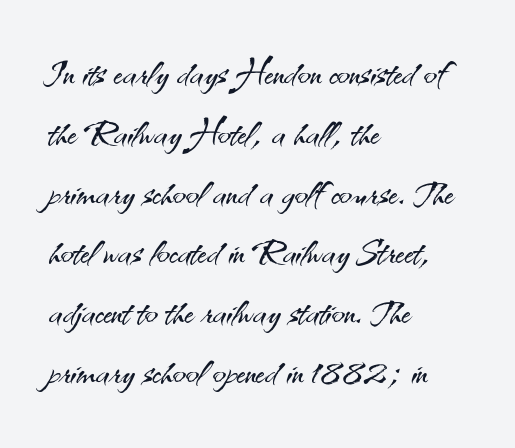
{"serif": "no", "bold": "no", "weight": "light", "width": "normal", "stroke_contrast": "medium", "x_height": "small", "monospaced": "no", "underline": "no", "align": "left", "line_spacing_ratio": 1.22, "letter_spacing": "normal", "letter_spacing_em": 0.0, "glyph_px": 49}
